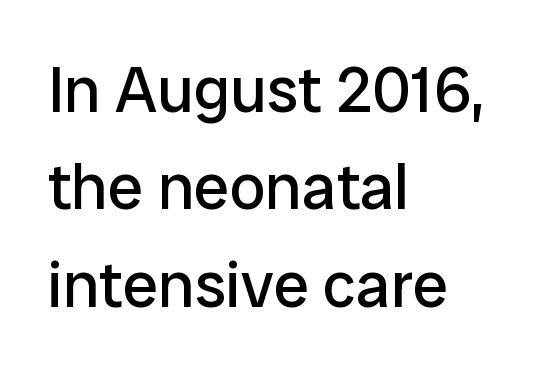
{"serif": "no", "italic": "no", "bold": "no", "weight": "regular", "width": "normal", "stroke_contrast": "low", "x_height": "medium", "monospaced": "no", "underline": "no", "align": "left", "line_spacing": "normal", "line_spacing_ratio": 1.52, "letter_spacing": "normal", "letter_spacing_em": 0.0, "glyph_px": 64}
